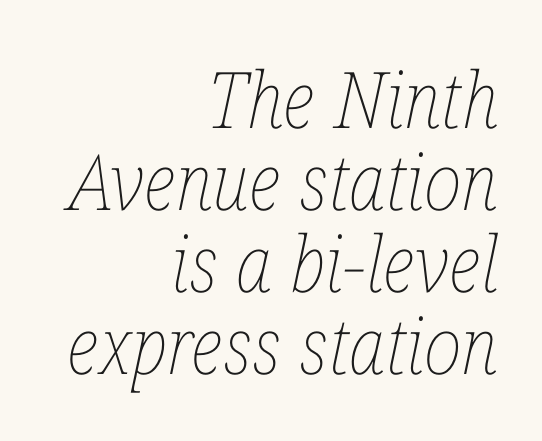
{"italic": "yes", "lean": "right", "slant_degrees": 12, "bold": "no", "weight": "thin", "width": "condensed", "stroke_contrast": "low", "x_height": "medium", "monospaced": "no", "underline": "no", "align": "right", "line_spacing": "tight", "line_spacing_ratio": 1.05, "letter_spacing": "normal", "letter_spacing_em": 0.0, "glyph_px": 78}
